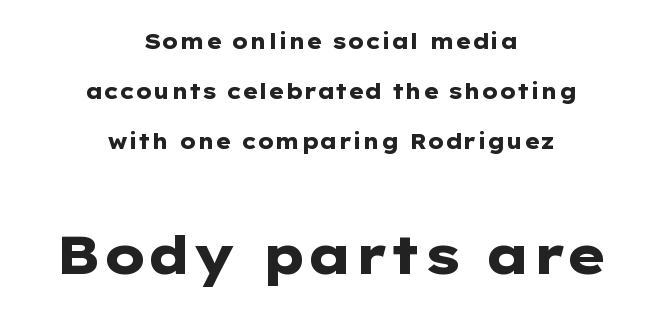
Q: Is the text bold? A: Yes.
Q: Is the text italic (slanted)? A: No, it is upright.
Q: Is the typeface a serif or a sans-serif typeface? A: Sans-serif.
Q: Is the text underlined? A: No.
Q: How is the paragraph aligned? A: Centered.
Q: Is the spacing between letters normal or unusually wide? A: Normal.
Q: Is the spacing between lines tight, normal or loose? A: Loose.
Q: Which block of text is set in a larger size, the first (top) or the second (bottom)? A: The second (bottom) one.
Q: Width (condensed, normal, or wide)? A: Wide.
Q: Stroke contrast? A: Low.
Q: x-height? A: Medium.
Q: Monospaced? A: No.
